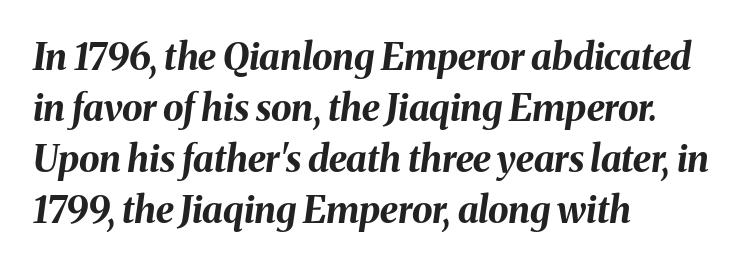
The image shows 37 px bold type, italic (leaning right); set left-aligned, normal line spacing (1.38x), normal letter spacing, not underlined; medium stroke contrast and a medium x-height.
